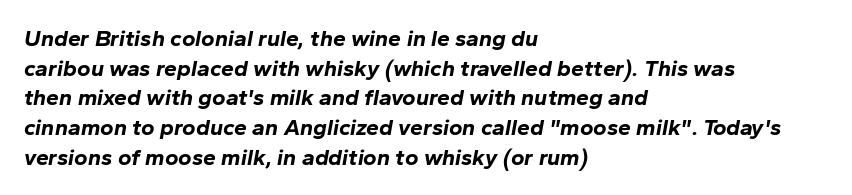
Characters are canted at an angle relative to the baseline's perpendicular. Caption: bold face, heavy strokes. The rendering uses a moderate line-height, typical for paragraphs. Compared with a centered layout, this one pins lines to the left instead. You could call the tracking neutral — neither tight nor loose. The baseline area is clear.
